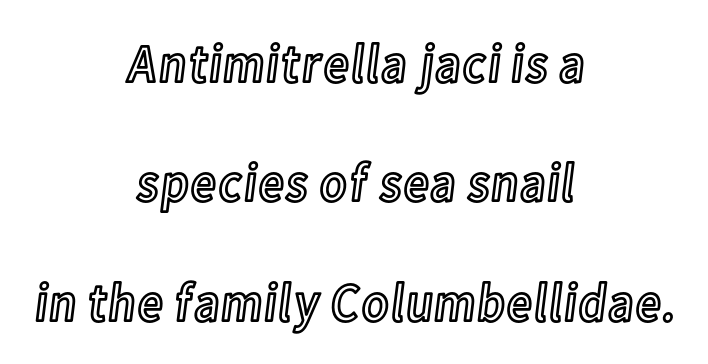
The image shows 55 px condensed type; set centered, loose line spacing (2.17x), normal letter spacing, not underlined; a medium x-height.
